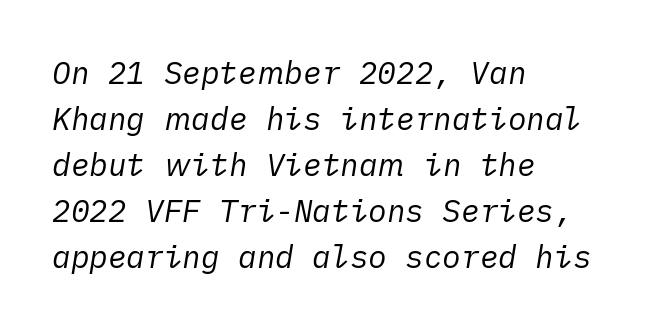
The image shows 31 px regular-weight type, italic (leaning right); set left-aligned, normal line spacing (1.48x), normal letter spacing, not underlined; low stroke contrast and a medium x-height.
